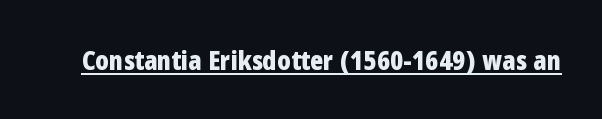
The letters stand straight up with perfectly vertical stems. Between one letter and the next there's only the usual sliver of space. Underlining? Definitely there. Strokes here are thick enough to call this a true bold.
